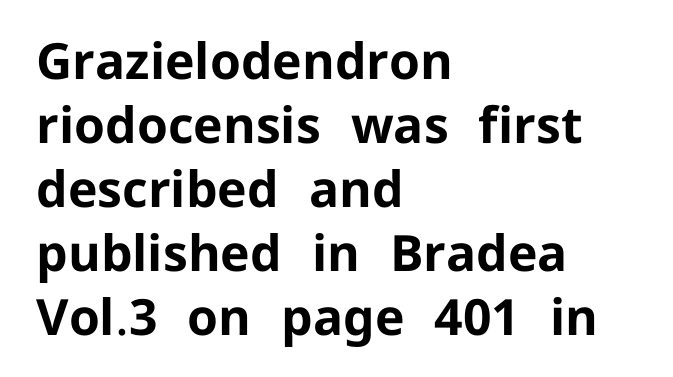
Q: Is the text bold? A: Yes.
Q: Is the text italic (slanted)? A: No, it is upright.
Q: Is the typeface a serif or a sans-serif typeface? A: Sans-serif.
Q: Is the text underlined? A: No.
Q: How is the paragraph aligned? A: Left-aligned.
Q: Is the spacing between letters normal or unusually wide? A: Normal.
Q: Is the spacing between lines tight, normal or loose? A: Normal.
Q: Width (condensed, normal, or wide)? A: Normal.
Q: Stroke contrast? A: Low.
Q: x-height? A: Medium.
Q: Monospaced? A: No.
